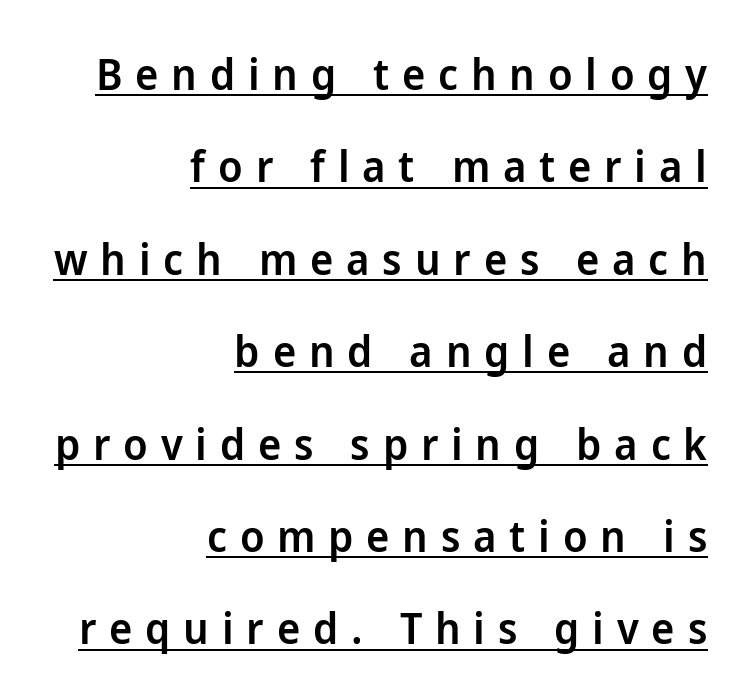
Q: Is the text bold? A: Semi-bold.
Q: Is the text italic (slanted)? A: No, it is upright.
Q: Is the typeface a serif or a sans-serif typeface? A: Sans-serif.
Q: Is the text underlined? A: Yes.
Q: How is the paragraph aligned? A: Right-aligned.
Q: Is the spacing between letters normal or unusually wide? A: Unusually wide.
Q: Is the spacing between lines tight, normal or loose? A: Loose.
Q: Width (condensed, normal, or wide)? A: Normal.
Q: Stroke contrast? A: Low.
Q: x-height? A: Medium.
Q: Monospaced? A: No.
